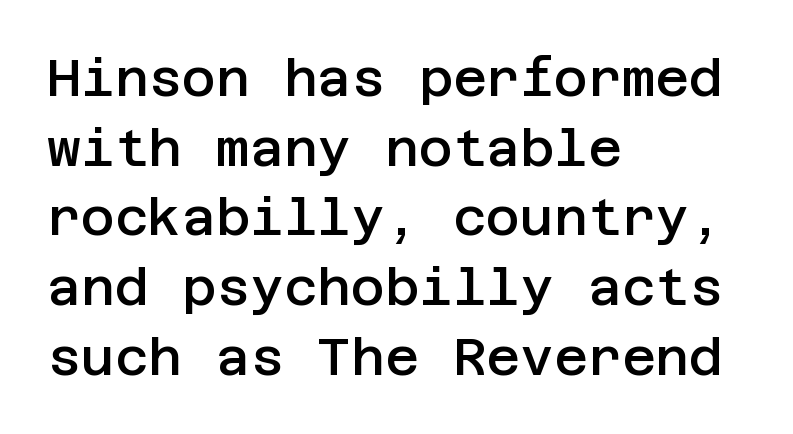
The image shows 52 px semibold sans-serif type, upright; set left-aligned, normal line spacing (1.34x), normal letter spacing, not underlined; low stroke contrast and a large x-height.
